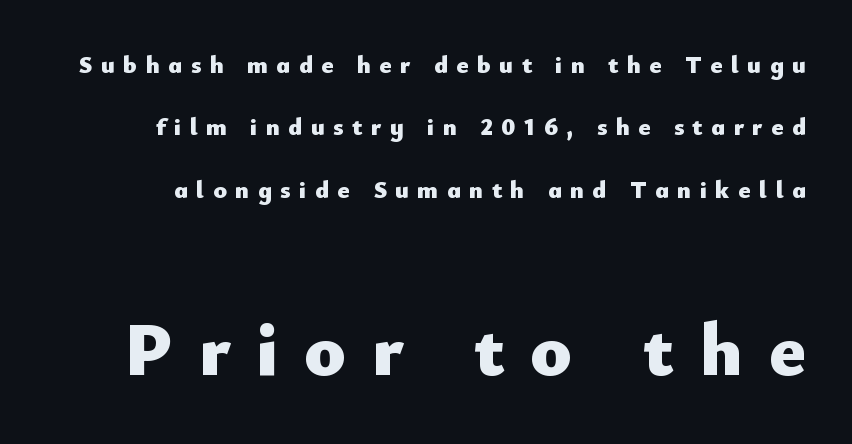
The image shows 76 px heavy sans-serif type, upright; set loose line spacing (2.5x), unusually wide letter spacing (+0.34 em), not underlined; the second (bottom) block is 3.04x larger; low stroke contrast and a small x-height.
